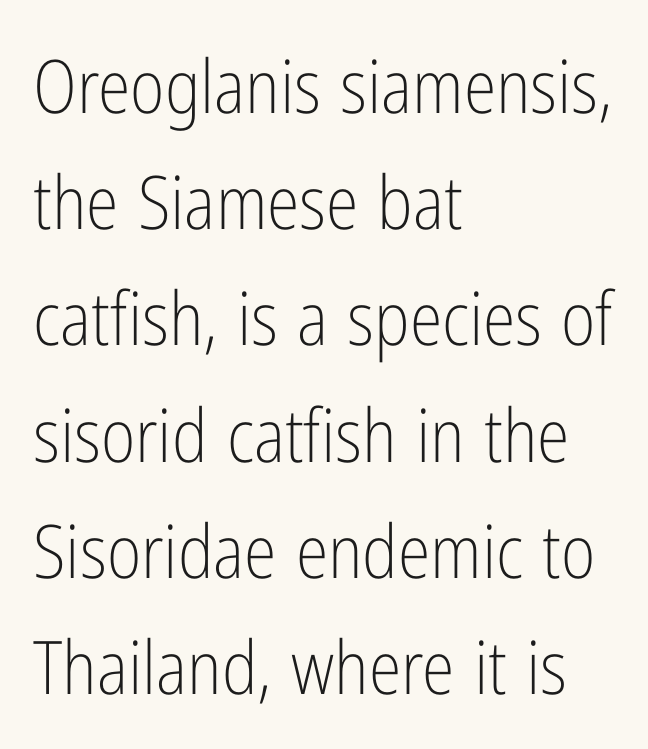
The image shows 74 px light, condensed sans-serif type, upright; set left-aligned, normal line spacing (1.57x), normal letter spacing, not underlined; low stroke contrast and a medium x-height.
